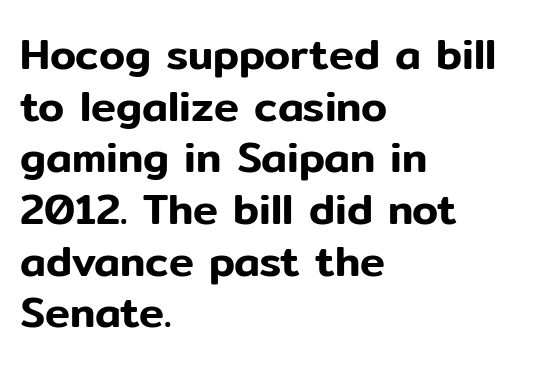
Q: Is the text italic (slanted)? A: No, it is upright.
Q: Is the typeface a serif or a sans-serif typeface? A: Sans-serif.
Q: Is the text underlined? A: No.
Q: How is the paragraph aligned? A: Left-aligned.
Q: Is the spacing between letters normal or unusually wide? A: Normal.
Q: Width (condensed, normal, or wide)? A: Normal.
Q: Stroke contrast? A: Low.
Q: x-height? A: Medium.
Q: Monospaced? A: No.
